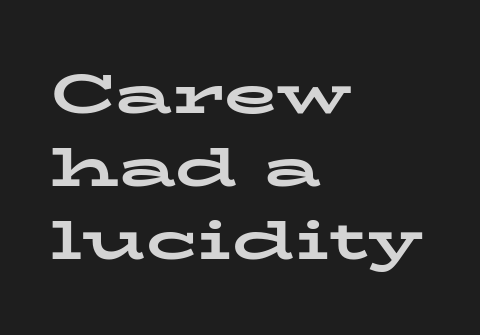
Plain, unruled lines of type. Italic: no, the glyphs are upright roman. Do the characters align in a grid? No, the font is proportional. Line spacing here is normal. Heavy, bold letterforms.
